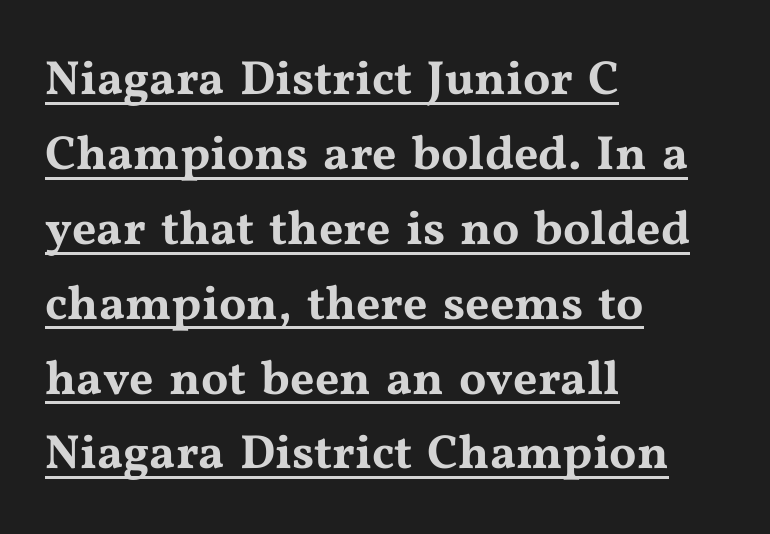
Q: Is the text italic (slanted)? A: No, it is upright.
Q: Is the typeface a serif or a sans-serif typeface? A: Serif.
Q: Is the text underlined? A: Yes.
Q: How is the paragraph aligned? A: Left-aligned.
Q: Is the spacing between letters normal or unusually wide? A: Normal.
Q: Is the spacing between lines tight, normal or loose? A: Normal.
Q: Width (condensed, normal, or wide)? A: Wide.
Q: Stroke contrast? A: Medium.
Q: x-height? A: Medium.
Q: Monospaced? A: No.
